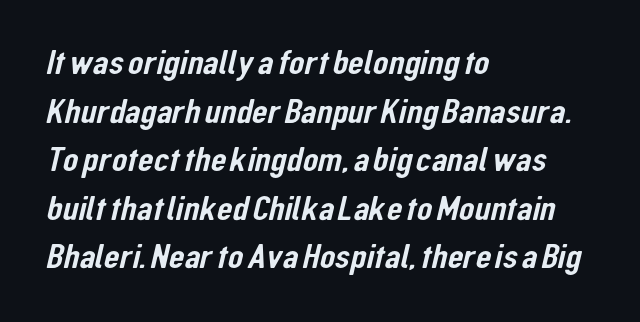
Q: Is the typeface a serif or a sans-serif typeface? A: Sans-serif.
Q: Is the text underlined? A: No.
Q: How is the paragraph aligned? A: Left-aligned.
Q: Is the spacing between letters normal or unusually wide? A: Normal.
Q: Is the spacing between lines tight, normal or loose? A: Normal.
Q: Width (condensed, normal, or wide)? A: Condensed.
Q: Stroke contrast? A: Low.
Q: x-height? A: Medium.
Q: Monospaced? A: No.
